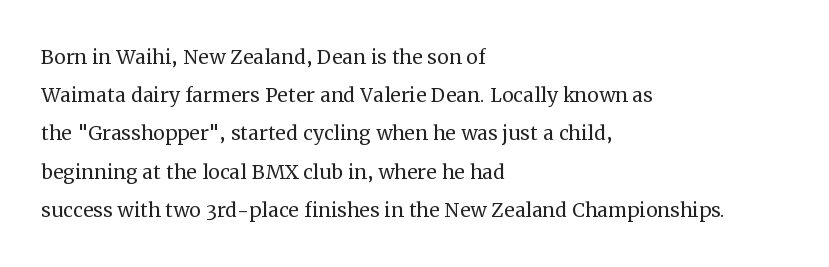
{"italic": "no", "bold": "no", "underline": "no", "align": "left", "line_spacing": "normal", "line_spacing_ratio": 1.47, "letter_spacing": "normal", "letter_spacing_em": 0.0, "glyph_px": 26}
